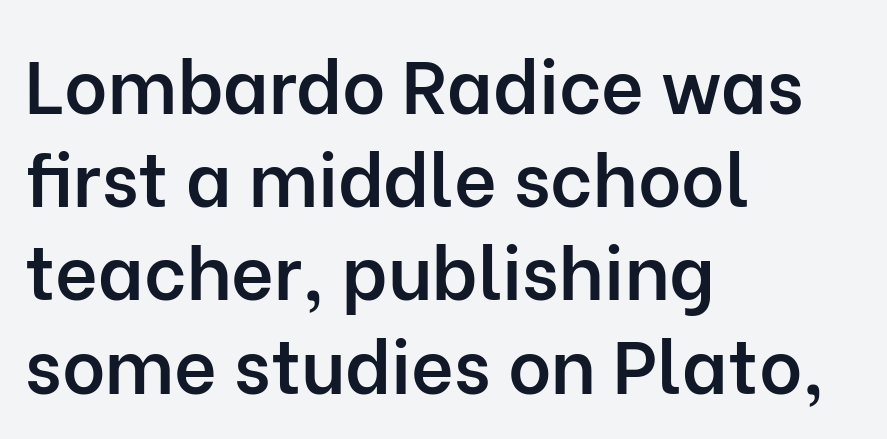
The image shows 74 px semibold sans-serif type, upright; set left-aligned, normal line spacing (1.26x), normal letter spacing, not underlined; low stroke contrast and a medium x-height.
